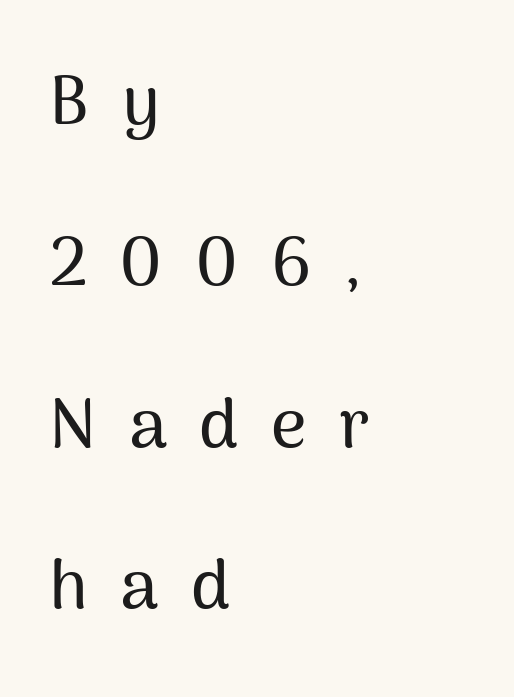
{"serif": "no", "italic": "no", "width": "normal", "stroke_contrast": "medium", "x_height": "medium", "monospaced": "no", "underline": "no", "align": "left", "line_spacing": "loose", "line_spacing_ratio": 2.34, "letter_spacing": "wide", "letter_spacing_em": 0.47, "glyph_px": 69}
